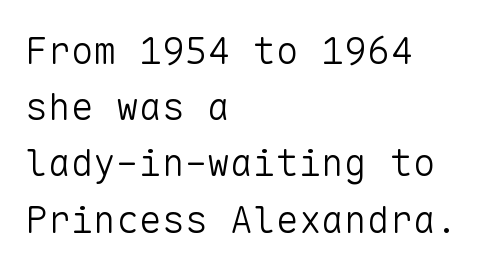
Q: Is the text bold? A: No.
Q: Is the text italic (slanted)? A: No, it is upright.
Q: Is the typeface a serif or a sans-serif typeface? A: Sans-serif.
Q: Is the text underlined? A: No.
Q: How is the paragraph aligned? A: Left-aligned.
Q: Is the spacing between letters normal or unusually wide? A: Normal.
Q: Is the spacing between lines tight, normal or loose? A: Normal.
Q: Width (condensed, normal, or wide)? A: Normal.
Q: Stroke contrast? A: Low.
Q: x-height? A: Medium.
Q: Monospaced? A: Yes.
